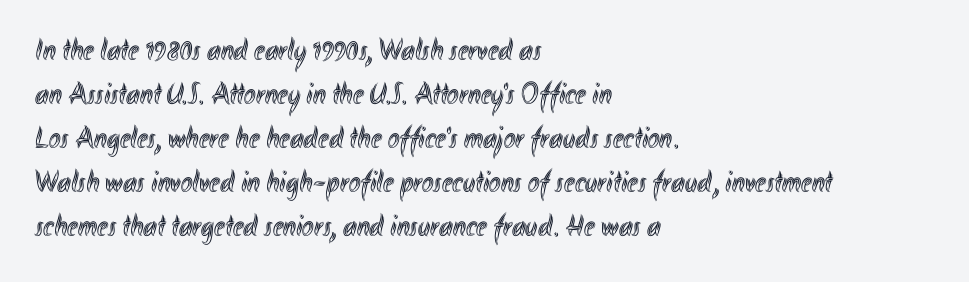
Q: Is the text italic (slanted)? A: Yes.
Q: Is the text underlined? A: No.
Q: How is the paragraph aligned? A: Left-aligned.
Q: Is the spacing between letters normal or unusually wide? A: Normal.
Q: Is the spacing between lines tight, normal or loose? A: Normal.
Q: Width (condensed, normal, or wide)? A: Condensed.
Q: x-height? A: Small.
Q: Monospaced? A: No.
